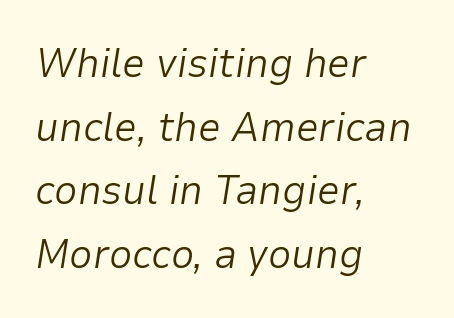
Is the type slanted? Yes — the strokes lean at a clear angle. Anything drawn beneath the words? Only blank space. Looks like regular typesetting: each glyph gets only the width it needs. Here the glyphs are tracked normally, forming tight word shapes. Which margin do the lines hug? The left one — the right edge is uneven.
